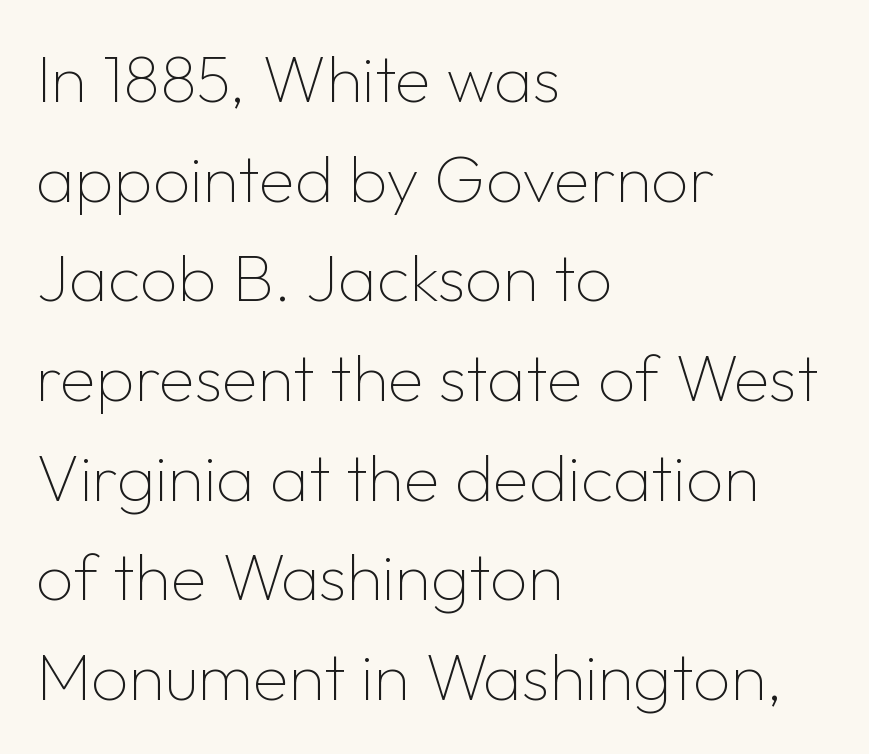
Q: Is the text bold? A: No.
Q: Is the text italic (slanted)? A: No, it is upright.
Q: Is the typeface a serif or a sans-serif typeface? A: Sans-serif.
Q: Is the text underlined? A: No.
Q: How is the paragraph aligned? A: Left-aligned.
Q: Is the spacing between letters normal or unusually wide? A: Normal.
Q: Is the spacing between lines tight, normal or loose? A: Normal.
Q: Width (condensed, normal, or wide)? A: Normal.
Q: Stroke contrast? A: Low.
Q: x-height? A: Medium.
Q: Monospaced? A: No.
